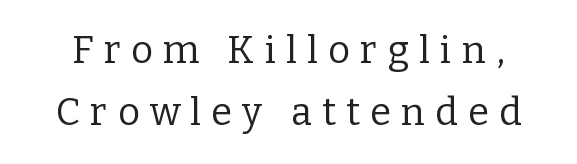
The image shows 38 px regular-weight serif type, upright; set normal line spacing (1.64x), unusually wide letter spacing (+0.27 em), not underlined; low stroke contrast and a medium x-height.
